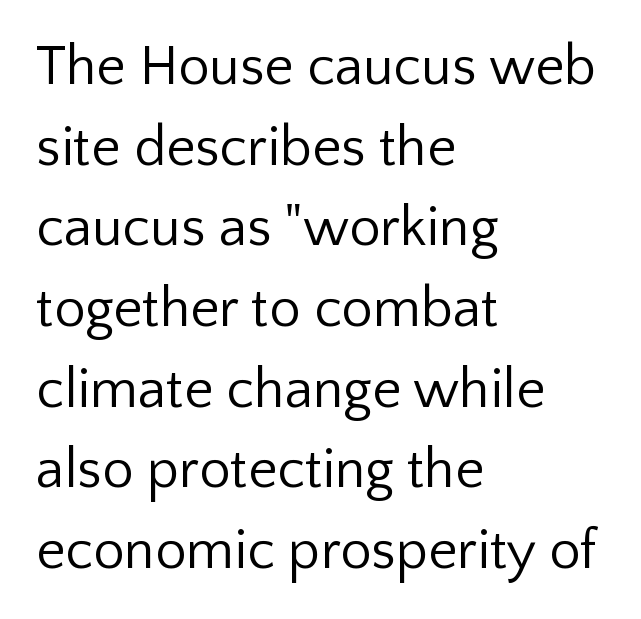
Q: Is the text bold? A: No.
Q: Is the text italic (slanted)? A: No, it is upright.
Q: Is the typeface a serif or a sans-serif typeface? A: Sans-serif.
Q: Is the text underlined? A: No.
Q: How is the paragraph aligned? A: Left-aligned.
Q: Is the spacing between letters normal or unusually wide? A: Normal.
Q: Is the spacing between lines tight, normal or loose? A: Normal.
Q: Width (condensed, normal, or wide)? A: Normal.
Q: Stroke contrast? A: Low.
Q: x-height? A: Medium.
Q: Monospaced? A: No.
